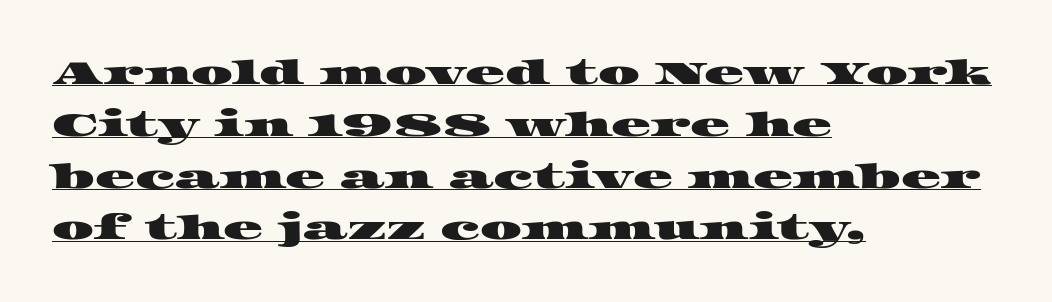
{"serif": "yes", "width": "wide", "stroke_contrast": "high", "x_height": "large", "monospaced": "no", "underline": "yes", "align": "left", "line_spacing": "normal", "line_spacing_ratio": 1.57, "letter_spacing": "normal", "letter_spacing_em": 0.0, "glyph_px": 33}
